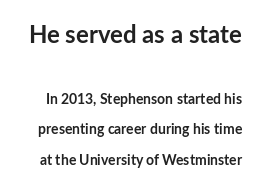
Q: Is the text bold? A: Yes.
Q: Is the text italic (slanted)? A: No, it is upright.
Q: Is the text underlined? A: No.
Q: Is the spacing between letters normal or unusually wide? A: Normal.
Q: Is the spacing between lines tight, normal or loose? A: Loose.
Q: Which block of text is set in a larger size, the first (top) or the second (bottom)? A: The first (top) one.
